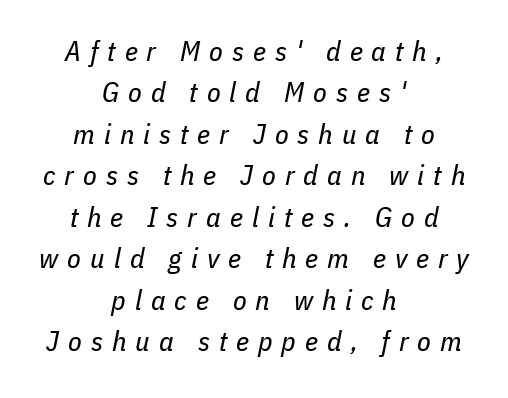
The image shows 28 px regular-weight, condensed type, italic (leaning right); set centered, normal line spacing (1.48x), unusually wide letter spacing (+0.32 em), not underlined; low stroke contrast and a medium x-height.
